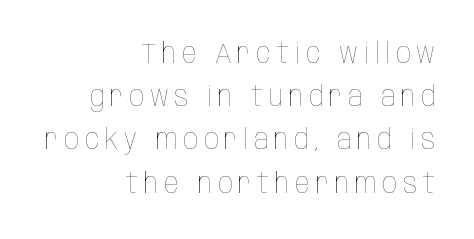
Q: Is the text bold? A: No.
Q: Is the text italic (slanted)? A: No, it is upright.
Q: Is the text underlined? A: No.
Q: How is the paragraph aligned? A: Right-aligned.
Q: Is the spacing between letters normal or unusually wide? A: Unusually wide.
Q: Is the spacing between lines tight, normal or loose? A: Normal.
Q: Width (condensed, normal, or wide)? A: Condensed.
Q: Stroke contrast? A: Low.
Q: x-height? A: Large.
Q: Monospaced? A: No.
